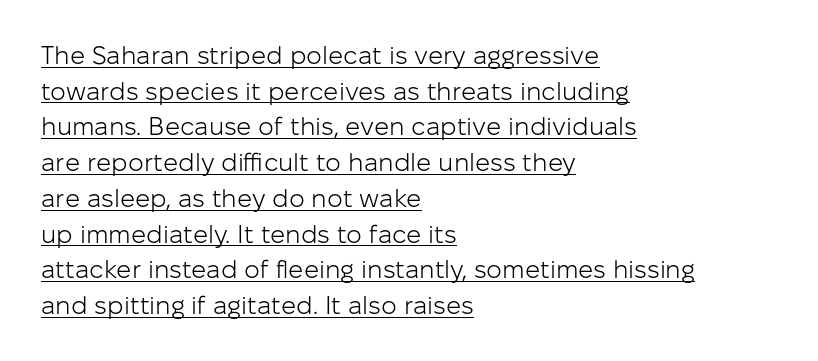
{"italic": "no", "bold": "no", "underline": "yes", "align": "left", "line_spacing": "normal", "line_spacing_ratio": 1.43, "letter_spacing": "normal", "letter_spacing_em": 0.0, "glyph_px": 25}
